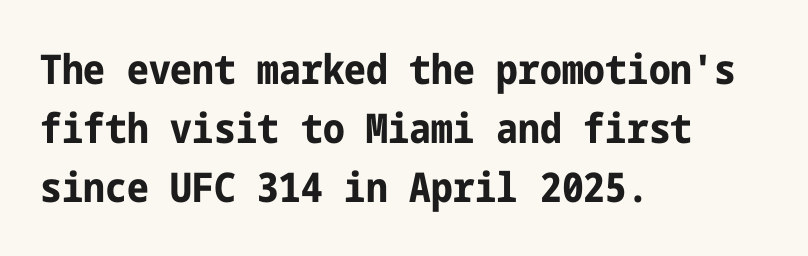
Q: Is the text bold? A: Yes.
Q: Is the text italic (slanted)? A: No, it is upright.
Q: Is the typeface a serif or a sans-serif typeface? A: Sans-serif.
Q: Is the text underlined? A: No.
Q: How is the paragraph aligned? A: Left-aligned.
Q: Is the spacing between letters normal or unusually wide? A: Normal.
Q: Is the spacing between lines tight, normal or loose? A: Normal.
Q: Width (condensed, normal, or wide)? A: Condensed.
Q: Stroke contrast? A: Low.
Q: x-height? A: Medium.
